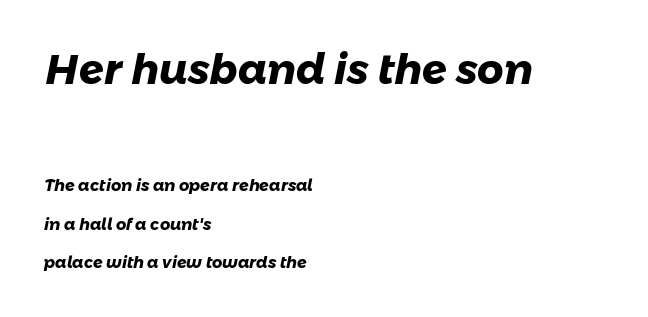
The face used here is rendered with its standard letterfit. Leftover space on each line is placed entirely after the last word. Summary of vertical rhythm: relaxed, with wide interline spacing. The strip under each line holds only bare page. Observe the absence of serifs on each vertical stroke in this sample. Think of a printed novel: that variable character pitch is what you see here.
